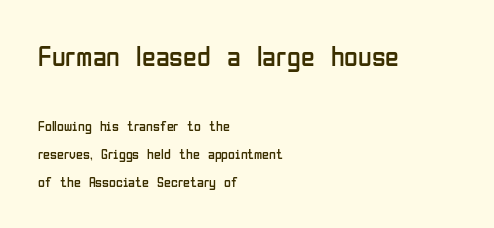
{"serif": "no", "italic": "no", "bold": "no", "weight": "regular", "width": "condensed", "stroke_contrast": "low", "x_height": "medium", "monospaced": "no", "underline": "no", "align": "left", "line_spacing": "loose", "line_spacing_ratio": 2.01, "letter_spacing": "normal", "letter_spacing_em": 0.0, "larger_block": "first", "size_ratio": 2.0, "glyph_px": 28}
